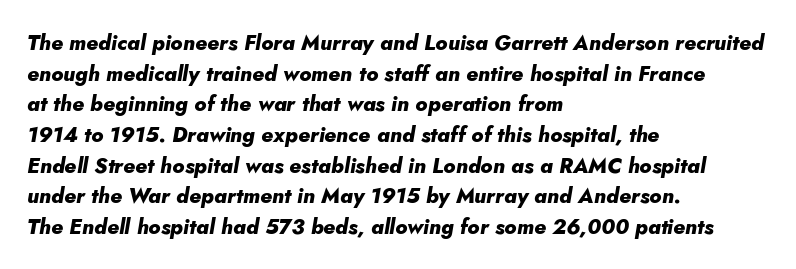
Q: Is the text bold? A: Yes.
Q: Is the text italic (slanted)? A: Yes, it leans right by about 5 degrees.
Q: Is the text underlined? A: No.
Q: How is the paragraph aligned? A: Left-aligned.
Q: Is the spacing between letters normal or unusually wide? A: Normal.
Q: Is the spacing between lines tight, normal or loose? A: Normal.
